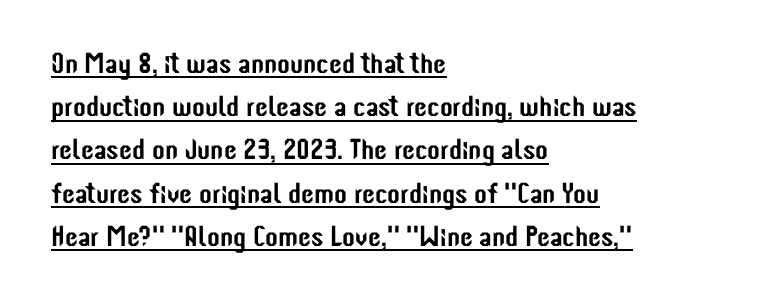
The image shows 29 px condensed sans-serif type, upright; set left-aligned, normal line spacing (1.49x), normal letter spacing, underlined; low stroke contrast and a medium x-height.
